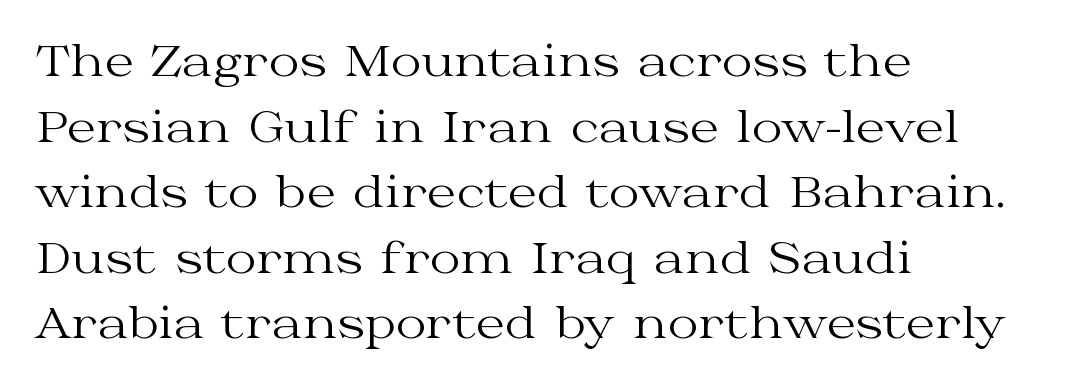
The image shows 42 px regular-weight, wide serif type, upright; set left-aligned, normal line spacing (1.56x), normal letter spacing, not underlined; medium stroke contrast and a medium x-height.
